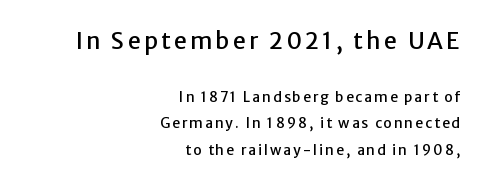
Notice how the passage keeps a crisp vertical edge on the right only. The passage shown begins with its larger block and ends with its smaller one. The gap between lines stays unmarked. The lettering holds an erect, upright posture throughout.
